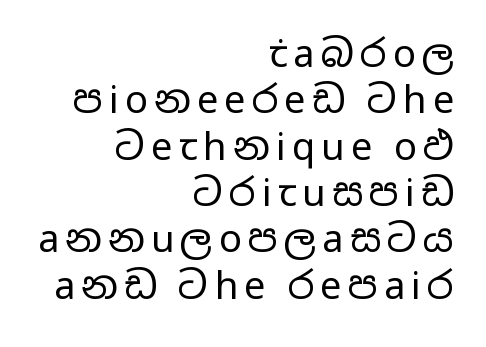
Q: Is the text bold? A: No.
Q: Is the text italic (slanted)? A: No, it is upright.
Q: Is the typeface a serif or a sans-serif typeface? A: Sans-serif.
Q: Is the text underlined? A: No.
Q: How is the paragraph aligned? A: Right-aligned.
Q: Width (condensed, normal, or wide)? A: Wide.
Q: Stroke contrast? A: Low.
Q: x-height? A: Medium.
Q: Monospaced? A: No.
